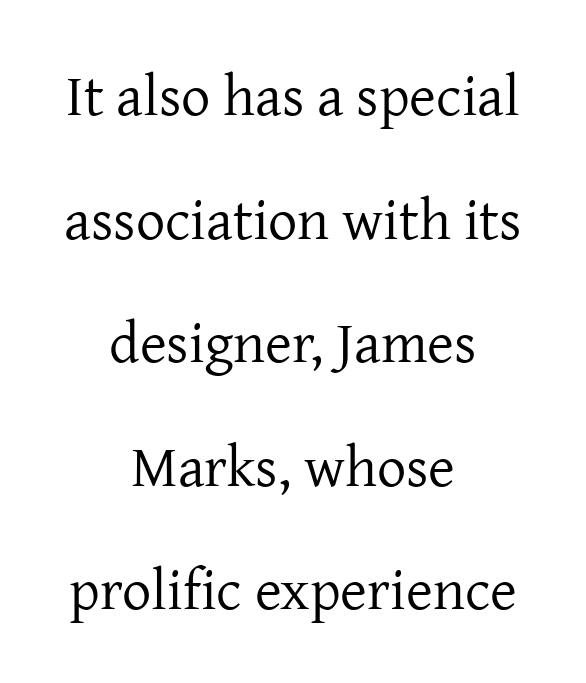
{"serif": "yes", "italic": "no", "bold": "no", "weight": "regular", "width": "normal", "stroke_contrast": "low", "x_height": "medium", "monospaced": "no", "underline": "no", "align": "center", "line_spacing": "loose", "line_spacing_ratio": 2.13, "letter_spacing": "normal", "letter_spacing_em": 0.0, "glyph_px": 58}
